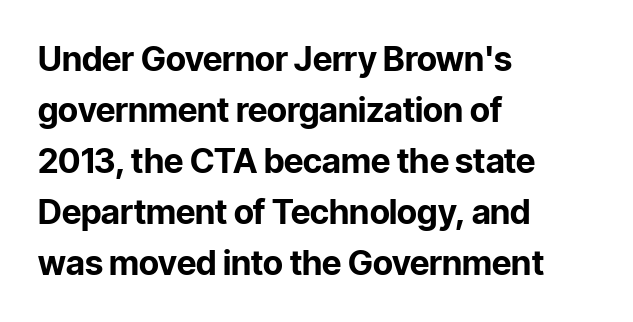
{"serif": "no", "italic": "no", "bold": "yes", "weight": "bold", "width": "normal", "stroke_contrast": "low", "x_height": "medium", "monospaced": "no", "underline": "no", "align": "left", "line_spacing": "normal", "line_spacing_ratio": 1.5, "letter_spacing": "normal", "letter_spacing_em": 0.0, "glyph_px": 34}
